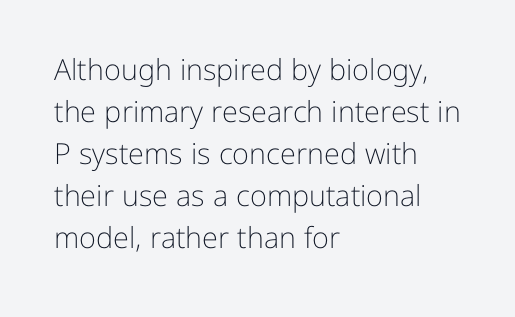
The characters are drawn with everyday or finer stroke widths. Proportional: the letters do not fall into vertical columns. The font family rendered here belongs to the sans-serif group. Quick note: interline space is typical. The setting favours the left margin, as ordinary paragraphs usually do. The lettering stays uniformly vertical, giving the passage a roman look.
